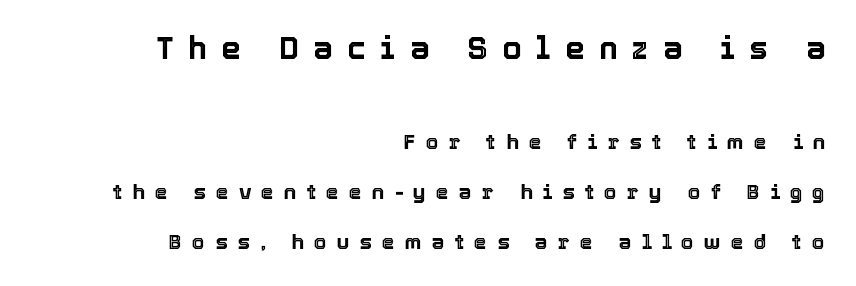
Q: Is the text italic (slanted)? A: No, it is upright.
Q: Is the text underlined? A: No.
Q: How is the paragraph aligned? A: Right-aligned.
Q: Is the spacing between letters normal or unusually wide? A: Unusually wide.
Q: Is the spacing between lines tight, normal or loose? A: Loose.
Q: Which block of text is set in a larger size, the first (top) or the second (bottom)? A: The first (top) one.
Q: Width (condensed, normal, or wide)? A: Normal.
Q: x-height? A: Medium.
Q: Monospaced? A: No.
